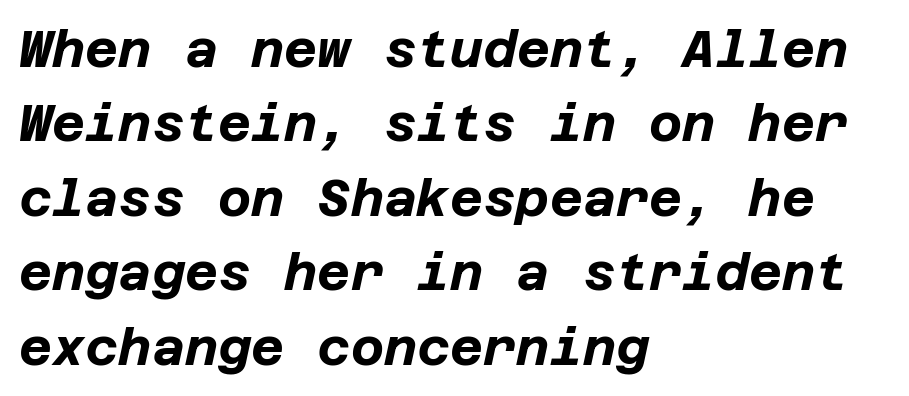
The image shows 51 px bold type, italic (leaning right); set left-aligned, normal line spacing (1.46x), normal letter spacing, not underlined; low stroke contrast and a large x-height.
